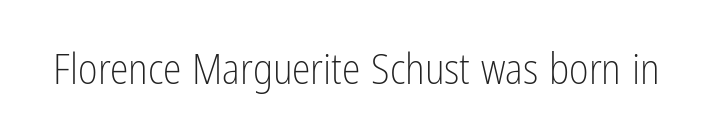
{"serif": "no", "italic": "no", "bold": "no", "weight": "light", "width": "condensed", "stroke_contrast": "low", "x_height": "medium", "monospaced": "no", "underline": "no", "letter_spacing": "normal", "letter_spacing_em": 0.0, "glyph_px": 42}
